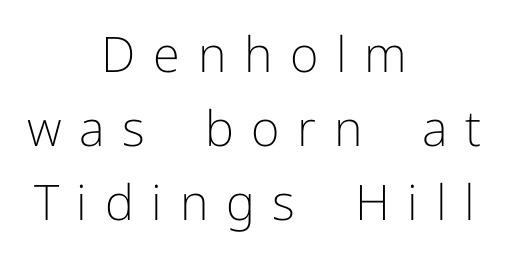
The image shows 49 px light sans-serif type, upright; set centered, normal line spacing (1.51x), unusually wide letter spacing (+0.36 em), not underlined; low stroke contrast and a medium x-height.
